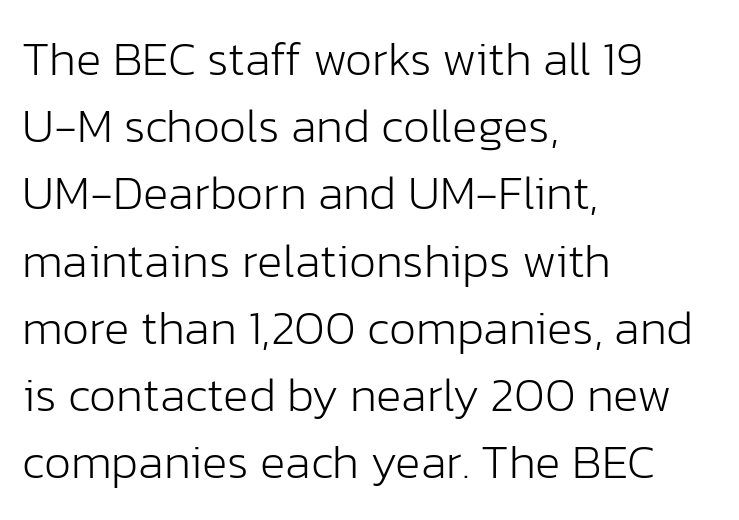
{"serif": "no", "italic": "no", "bold": "no", "weight": "light", "width": "normal", "stroke_contrast": "low", "x_height": "medium", "monospaced": "no", "underline": "no", "align": "left", "line_spacing": "normal", "line_spacing_ratio": 1.4, "letter_spacing": "normal", "letter_spacing_em": 0.0, "glyph_px": 48}
